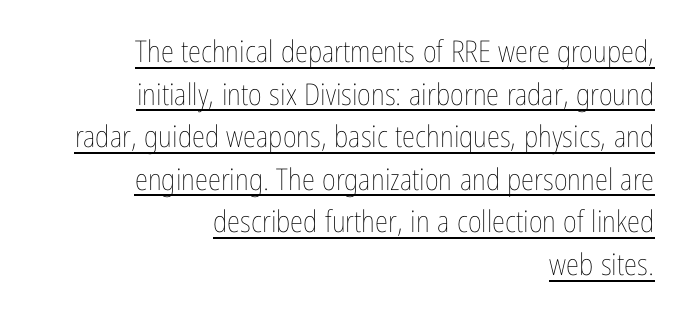
{"italic": "no", "bold": "no", "weight": "thin", "width": "condensed", "stroke_contrast": "low", "x_height": "medium", "monospaced": "no", "underline": "yes", "align": "right", "line_spacing": "normal", "line_spacing_ratio": 1.42, "letter_spacing": "normal", "letter_spacing_em": 0.0, "glyph_px": 30}
